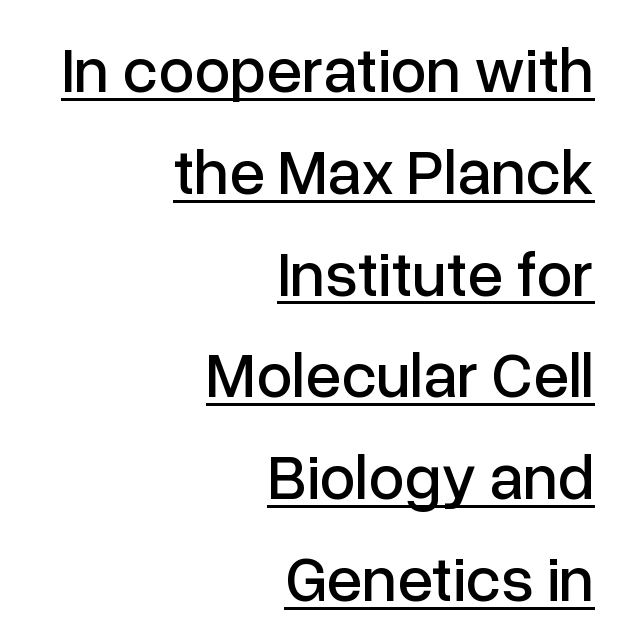
{"serif": "no", "italic": "no", "width": "normal", "stroke_contrast": "low", "x_height": "medium", "monospaced": "no", "underline": "yes", "align": "right", "line_spacing": "normal", "line_spacing_ratio": 1.59, "letter_spacing": "normal", "letter_spacing_em": 0.0, "glyph_px": 64}
